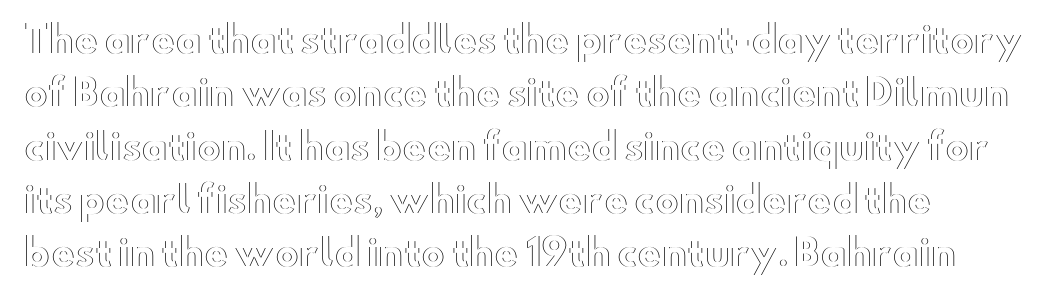
The passage shown is typed in a proportional face where columns would drift. Default kerning and tracking; the words read as compact shapes. This block has exactly the height ordinary leading produces. You can tell it's not italic because the verticals are truly vertical.
